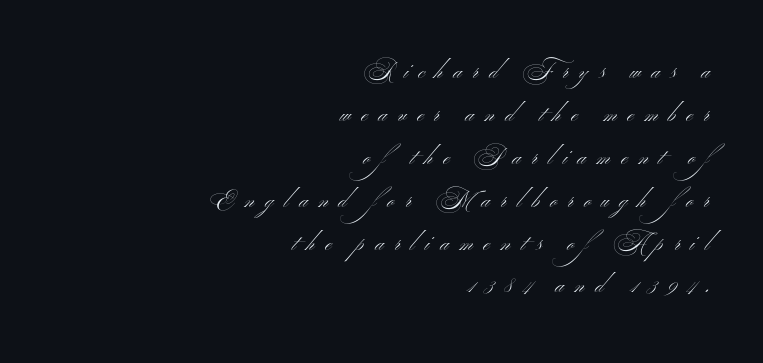
Q: Is the text bold? A: No.
Q: Is the text italic (slanted)? A: Yes.
Q: Is the text underlined? A: No.
Q: How is the paragraph aligned? A: Right-aligned.
Q: Is the spacing between letters normal or unusually wide? A: Unusually wide.
Q: Is the spacing between lines tight, normal or loose? A: Loose.
